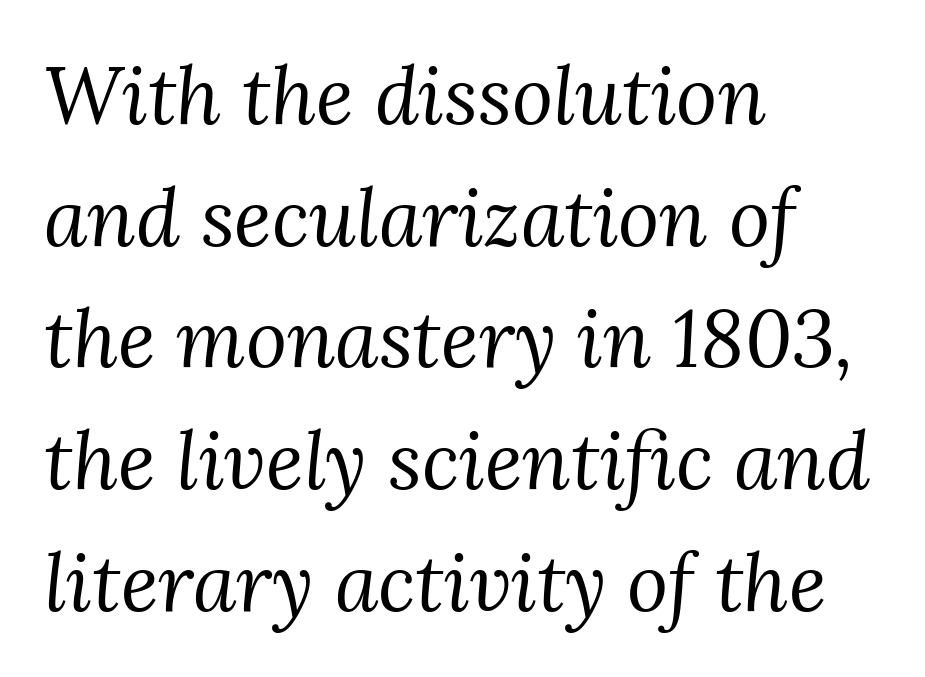
The glyphs look as if they've been sheared to an angle. Descenders are the only things crossing below the line. Old-style or modern, the face here clearly has serifs. Heft: none added — not bold.
